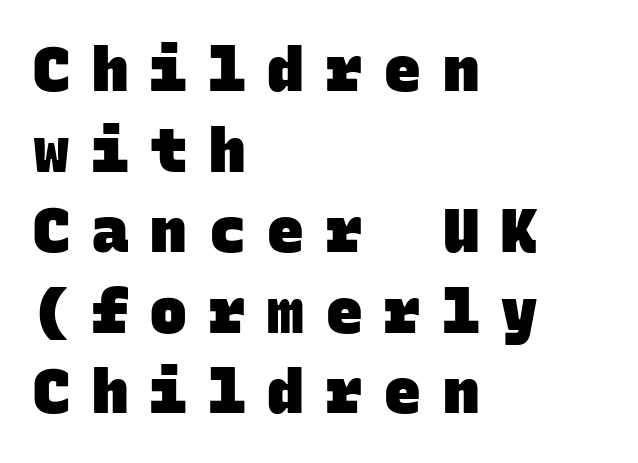
The image shows 61 px heavy sans-serif type, monospaced; set left-aligned, normal line spacing (1.32x), unusually wide letter spacing (+0.36 em), not underlined; low stroke contrast and a large x-height.
